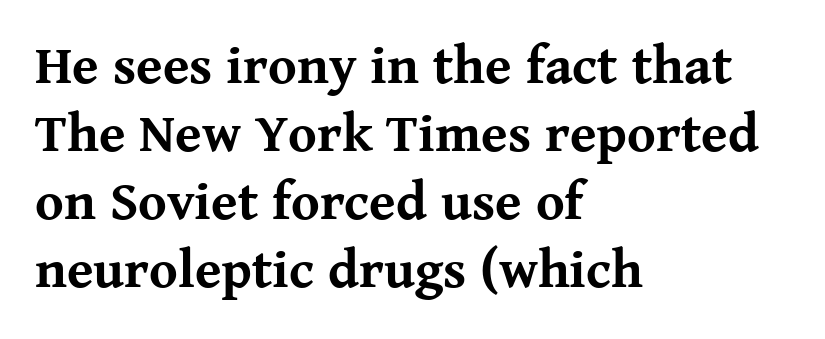
{"serif": "yes", "italic": "no", "bold": "yes", "weight": "bold", "width": "normal", "stroke_contrast": "medium", "x_height": "medium", "monospaced": "no", "underline": "no", "align": "left", "line_spacing": "normal", "line_spacing_ratio": 1.26, "letter_spacing": "normal", "letter_spacing_em": 0.0, "glyph_px": 54}
